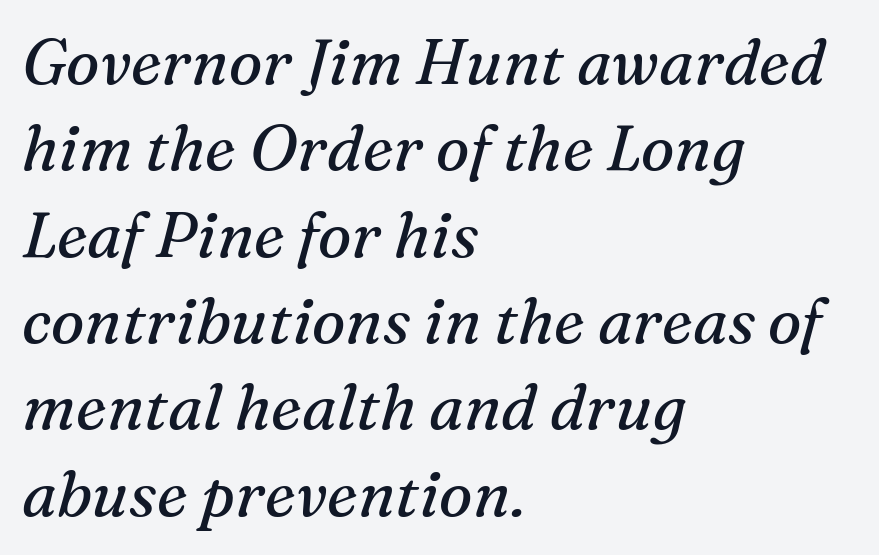
Q: Is the text bold? A: No.
Q: Is the text italic (slanted)? A: Yes, it leans right by about 16 degrees.
Q: Is the typeface a serif or a sans-serif typeface? A: Serif.
Q: Is the text underlined? A: No.
Q: How is the paragraph aligned? A: Left-aligned.
Q: Is the spacing between letters normal or unusually wide? A: Normal.
Q: Is the spacing between lines tight, normal or loose? A: Normal.
Q: Width (condensed, normal, or wide)? A: Normal.
Q: Stroke contrast? A: Medium.
Q: x-height? A: Medium.
Q: Monospaced? A: No.
